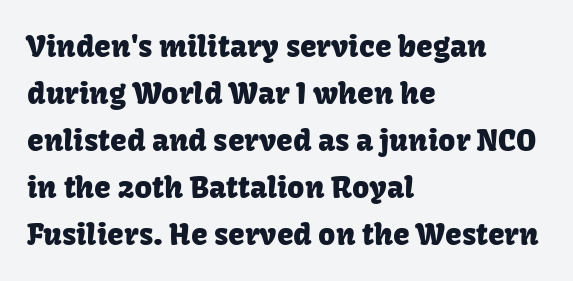
Vertical strokes here are truly vertical. The letters carry no serifs — their stems end cleanly without finishing strokes. Note the varied advance widths — an 'i' is clearly narrower than an 'm'. Is there much room between lines? A standard amount, neither cramped nor airy. The passage shown is not underscored anywhere.
